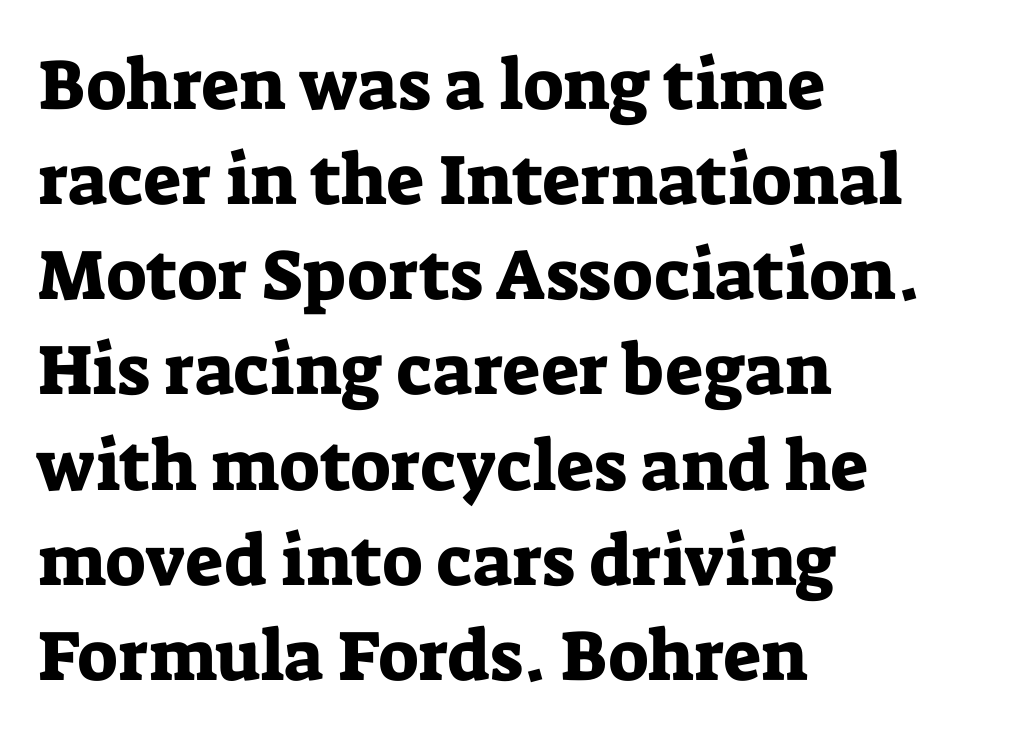
The image shows 71 px serif type, upright; set left-aligned, normal line spacing (1.34x), normal letter spacing, not underlined; low stroke contrast and a medium x-height.
